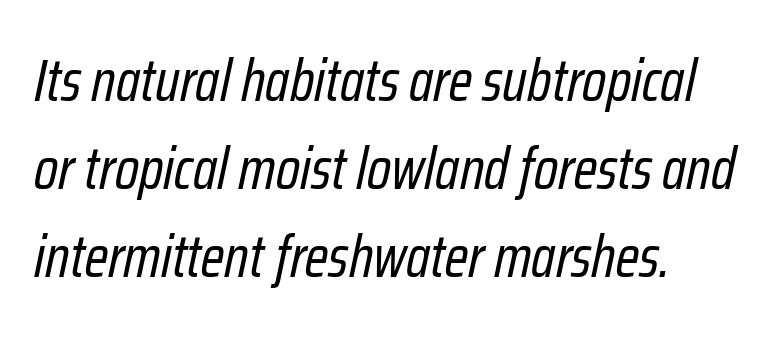
The image shows 59 px regular-weight, condensed type, italic (leaning right); set normal line spacing (1.49x), normal letter spacing, not underlined; low stroke contrast and a medium x-height.
